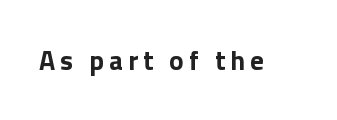
The lettering holds an erect, upright posture throughout. Check the space under the baseline: it is left empty. Does the weight exceed regular? Yes, all the way to bold.
